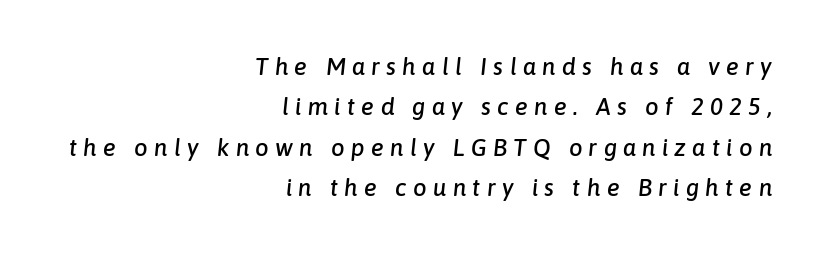
The image shows 24 px text type, italic (leaning right); set right-aligned, normal line spacing (1.68x), unusually wide letter spacing (+0.26 em), not underlined.
